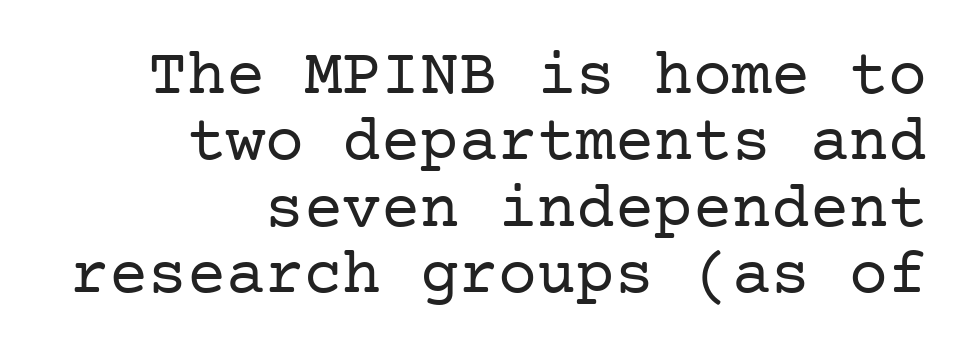
Q: Is the text bold? A: No.
Q: Is the text italic (slanted)? A: No, it is upright.
Q: Is the typeface a serif or a sans-serif typeface? A: Serif.
Q: Is the text underlined? A: No.
Q: How is the paragraph aligned? A: Right-aligned.
Q: Is the spacing between letters normal or unusually wide? A: Normal.
Q: Is the spacing between lines tight, normal or loose? A: Tight.
Q: Width (condensed, normal, or wide)? A: Normal.
Q: Stroke contrast? A: Low.
Q: x-height? A: Medium.
